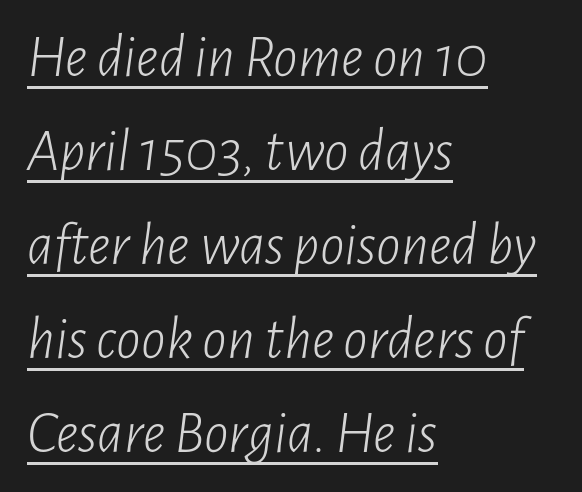
Q: Is the text bold? A: No.
Q: Is the text italic (slanted)? A: Yes, it leans right by about 7 degrees.
Q: Is the text underlined? A: Yes.
Q: How is the paragraph aligned? A: Left-aligned.
Q: Is the spacing between letters normal or unusually wide? A: Normal.
Q: Is the spacing between lines tight, normal or loose? A: Normal.
Q: Width (condensed, normal, or wide)? A: Condensed.
Q: Stroke contrast? A: Low.
Q: x-height? A: Medium.
Q: Monospaced? A: No.
